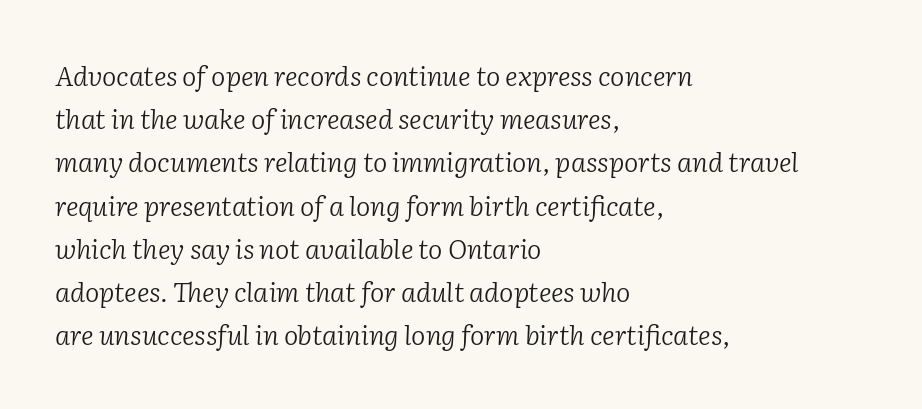
A typesetter would call this zero additional tracking. Quick note: interline space is typical. Quick note: underline off. The paragraph has a hard left edge and a soft right edge. Bold? No — there's no thickening of the strokes.
